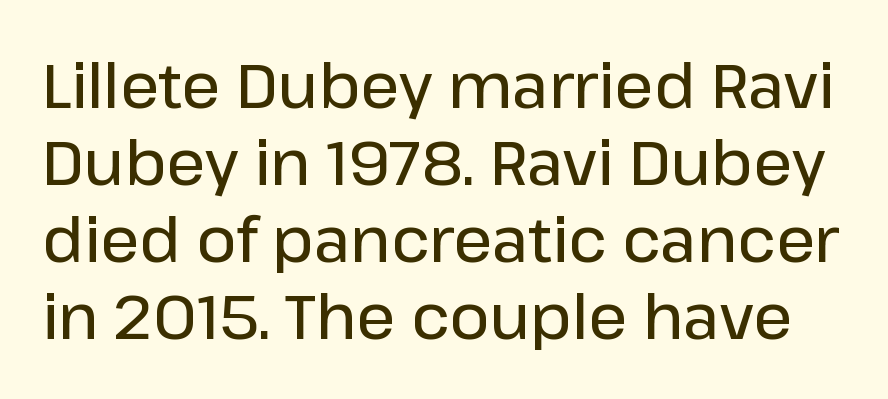
Q: Is the text bold? A: Semi-bold.
Q: Is the text italic (slanted)? A: No, it is upright.
Q: Is the typeface a serif or a sans-serif typeface? A: Sans-serif.
Q: Is the text underlined? A: No.
Q: Is the spacing between letters normal or unusually wide? A: Normal.
Q: Is the spacing between lines tight, normal or loose? A: Normal.
Q: Width (condensed, normal, or wide)? A: Normal.
Q: Stroke contrast? A: Low.
Q: x-height? A: Medium.
Q: Monospaced? A: No.
